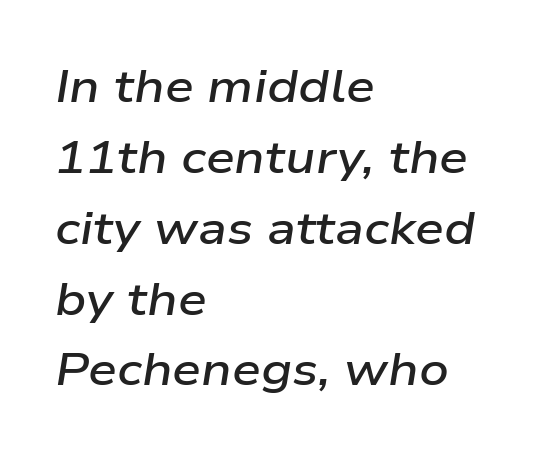
Q: Is the text bold? A: Semi-bold.
Q: Is the text italic (slanted)? A: Yes, it leans right by about 9 degrees.
Q: Is the text underlined? A: No.
Q: How is the paragraph aligned? A: Left-aligned.
Q: Is the spacing between letters normal or unusually wide? A: Normal.
Q: Is the spacing between lines tight, normal or loose? A: Normal.
Q: Width (condensed, normal, or wide)? A: Wide.
Q: Stroke contrast? A: Low.
Q: x-height? A: Medium.
Q: Monospaced? A: No.
